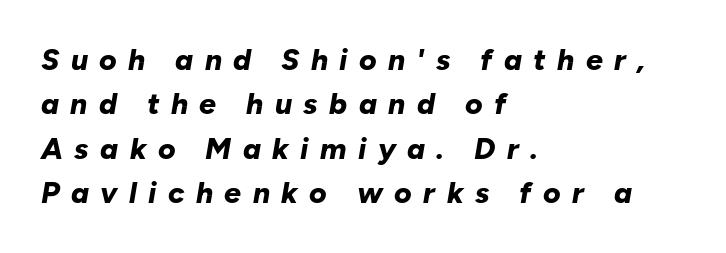
{"italic": "yes", "lean": "right", "slant_degrees": 10, "bold": "yes", "weight": "bold", "width": "normal", "stroke_contrast": "low", "x_height": "medium", "monospaced": "no", "underline": "no", "align": "left", "line_spacing": "normal", "line_spacing_ratio": 1.48, "letter_spacing": "wide", "letter_spacing_em": 0.38, "glyph_px": 30}
